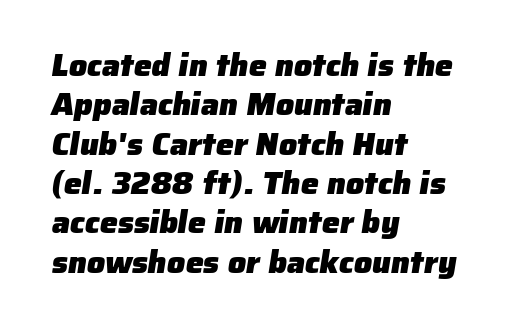
The image shows 32 px heavy sans-serif type; set left-aligned, line spacing 1.23x, normal letter spacing, not underlined; low stroke contrast and a medium x-height.
